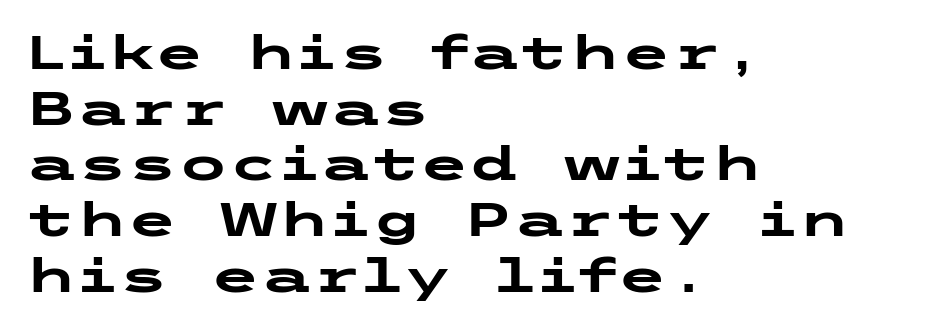
{"serif": "no", "italic": "no", "bold": "yes", "weight": "heavy", "width": "wide", "stroke_contrast": "low", "x_height": "medium", "underline": "no", "align": "left", "line_spacing_ratio": 1.21, "letter_spacing": "normal", "letter_spacing_em": 0.0, "glyph_px": 46}
